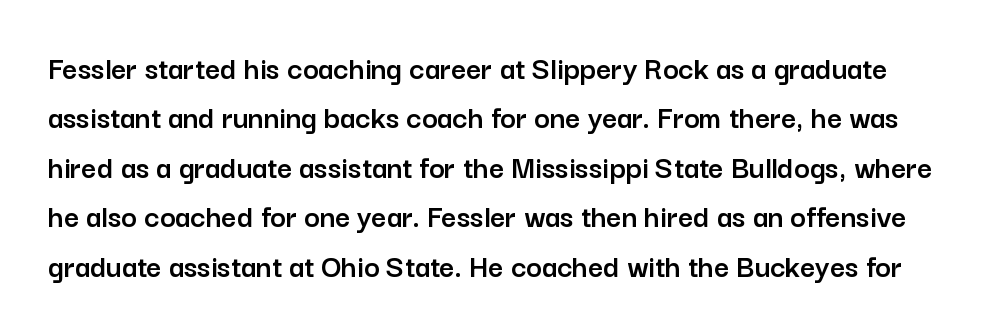
Typographically, this falls in the sans-serif category. The line texture is even and compact thanks to regular tracking. The rendering uses a moderate line-height, typical for paragraphs. Glance below the letters and you will spot only blank space. Unlike italic type, these characters show no tilt at all.
